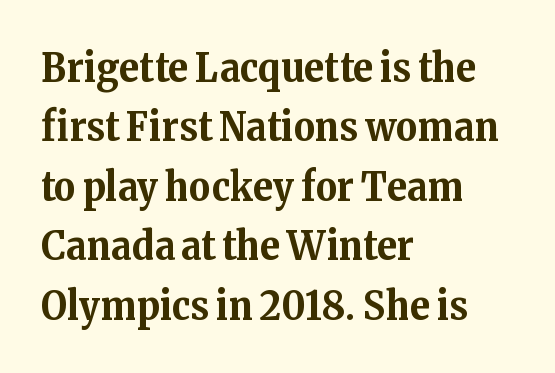
Q: Is the text bold? A: Yes.
Q: Is the text italic (slanted)? A: No, it is upright.
Q: Is the typeface a serif or a sans-serif typeface? A: Serif.
Q: Is the text underlined? A: No.
Q: How is the paragraph aligned? A: Left-aligned.
Q: Is the spacing between letters normal or unusually wide? A: Normal.
Q: Is the spacing between lines tight, normal or loose? A: Normal.
Q: Width (condensed, normal, or wide)? A: Normal.
Q: Stroke contrast? A: Medium.
Q: x-height? A: Medium.
Q: Monospaced? A: No.
